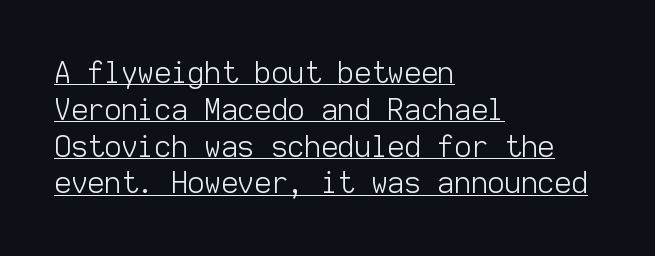
The image shows 29 px light sans-serif type, upright, monospaced; set left-aligned, normal line spacing (1.27x), normal letter spacing, underlined; low stroke contrast and a medium x-height.
